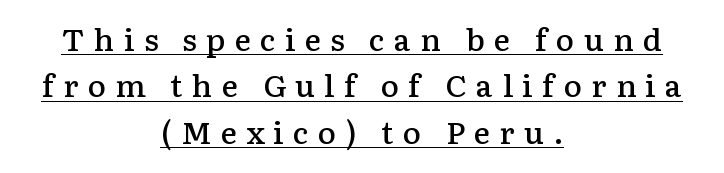
The image shows 31 px semibold serif type, upright; set centered, normal line spacing (1.5x), unusually wide letter spacing (+0.3 em), underlined; low stroke contrast and a medium x-height.
